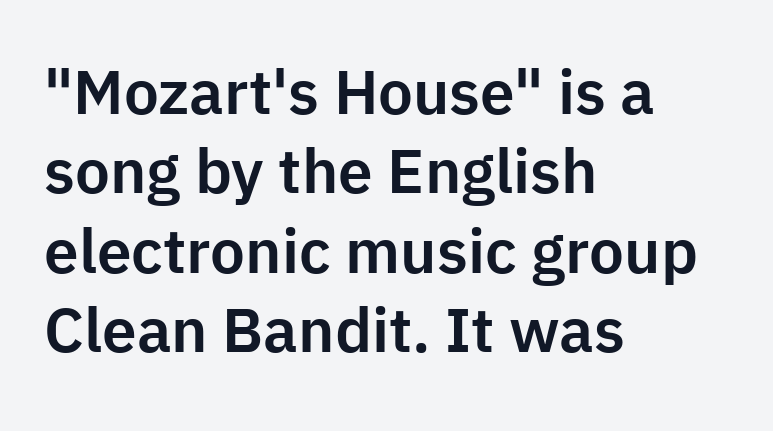
Regular leading. The space beneath each line is pristine and unruled. Style check: upright. Observe the ordinary spacing: letters are neighbours, not strangers. Visually the block forms a straight wall on the left and a jagged coastline on the right.
